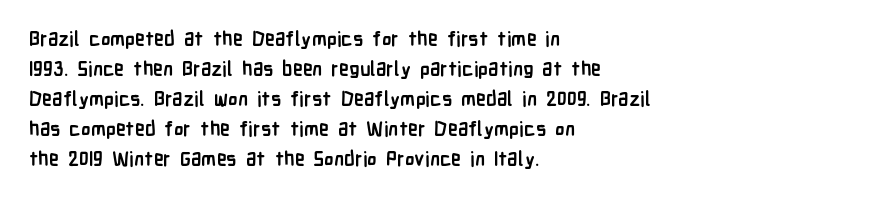
The image shows 20 px bold type, upright; set left-aligned, normal line spacing (1.5x), normal letter spacing, not underlined.
